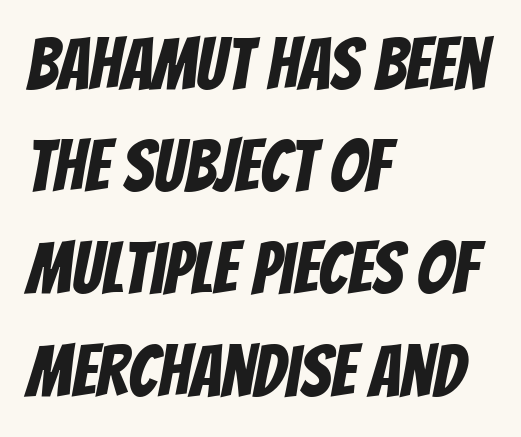
{"serif": "no", "width": "condensed", "stroke_contrast": "low", "x_height": "large", "monospaced": "no", "underline": "no", "align": "left", "line_spacing": "normal", "line_spacing_ratio": 1.42, "letter_spacing": "normal", "letter_spacing_em": 0.0, "glyph_px": 72}
